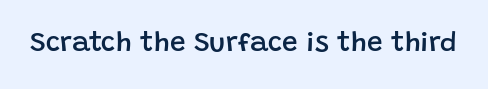
{"serif": "no", "italic": "no", "bold": "semi", "weight": "semibold", "width": "normal", "stroke_contrast": "low", "x_height": "large", "monospaced": "no", "underline": "no", "letter_spacing": "normal", "letter_spacing_em": 0.0, "glyph_px": 28}
